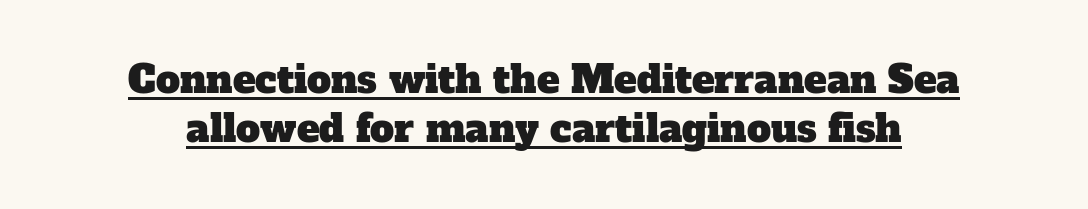
The rendering shows small feet on the letterforms — a serif design. Think of a printed novel: that variable character pitch is what you see here. The face used here appears with an underline applied. The designer left line spacing at the default. One-word summary of the alignment: center.
